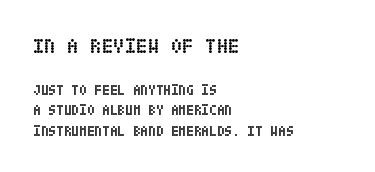
Each row of text sits above clean, open space. The glyphs have the mass of a bold cut. Casual observation: everything's shoved over to the left. A roman cut, with each character standing at attention.
